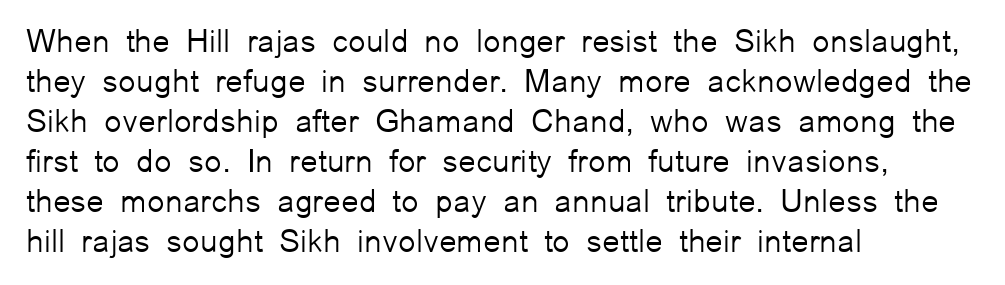
{"serif": "no", "italic": "no", "bold": "no", "weight": "light", "width": "normal", "stroke_contrast": "low", "x_height": "medium", "monospaced": "no", "underline": "no", "align": "left", "line_spacing": "normal", "line_spacing_ratio": 1.25, "letter_spacing": "normal", "letter_spacing_em": 0.0, "glyph_px": 32}
